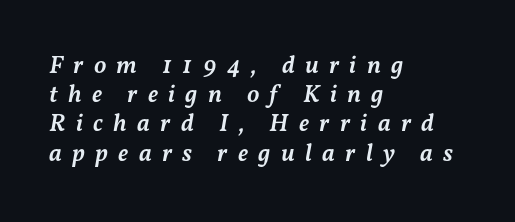
Does the weight exceed regular? Yes, but only to semibold. In terms of posture, this sample is oblique. The type is letterspaced generously, with wide tracking. Plain, unruled lines of type. Line starts are locked; line ends wander.
